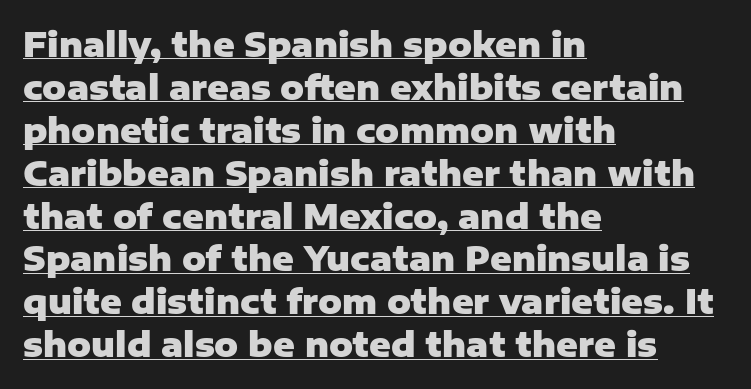
The compositor pushed each line to the left boundary. Looks like regular typesetting: each glyph gets only the width it needs. Pretty heavy lettering here — definitely bold. Interline gaps are of average width in this sample.
